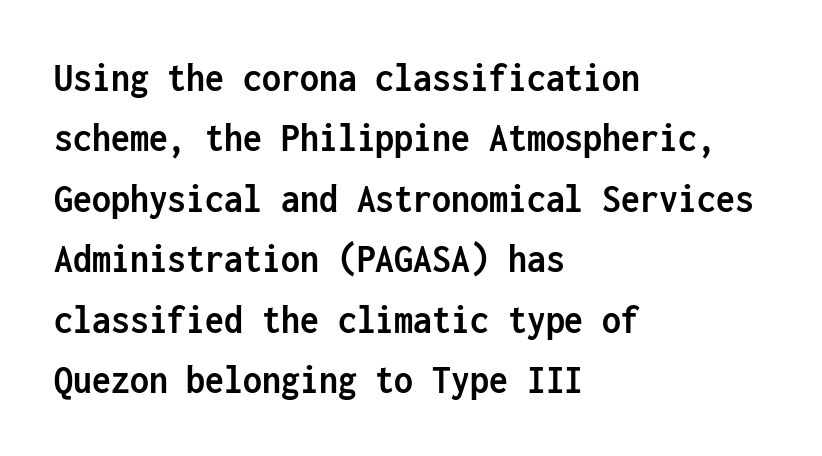
{"serif": "no", "italic": "no", "bold": "yes", "weight": "semibold", "width": "condensed", "stroke_contrast": "low", "x_height": "medium", "monospaced": "yes", "underline": "no", "align": "left", "line_spacing": "normal", "line_spacing_ratio": 1.44, "letter_spacing": "normal", "letter_spacing_em": 0.0, "glyph_px": 42}
